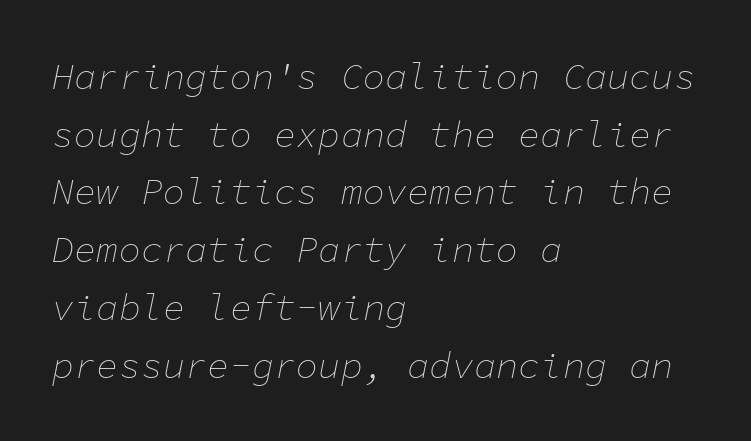
The image shows 37 px thin type, italic (leaning right), monospaced; set left-aligned, normal line spacing (1.56x), normal letter spacing, not underlined; low stroke contrast and a medium x-height.
